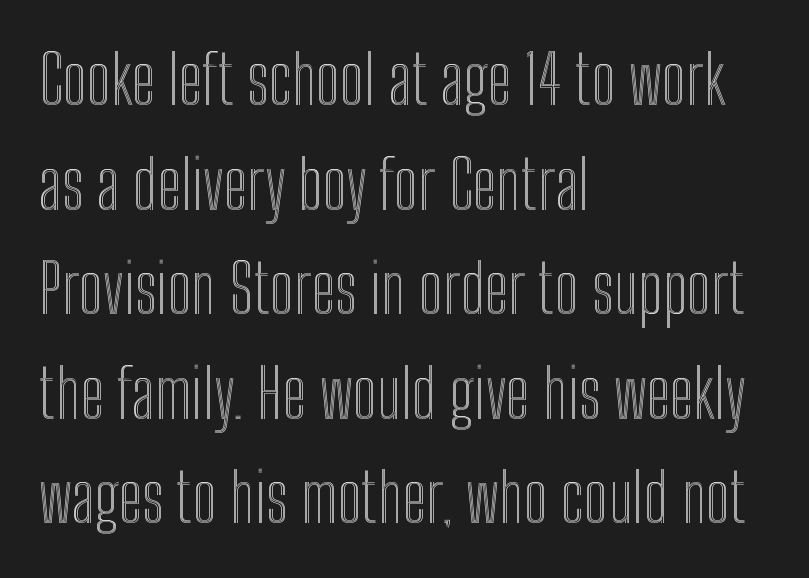
Q: Is the text italic (slanted)? A: No, it is upright.
Q: Is the text underlined? A: No.
Q: How is the paragraph aligned? A: Left-aligned.
Q: Is the spacing between letters normal or unusually wide? A: Normal.
Q: Is the spacing between lines tight, normal or loose? A: Normal.
Q: Width (condensed, normal, or wide)? A: Condensed.
Q: x-height? A: Medium.
Q: Monospaced? A: No.
